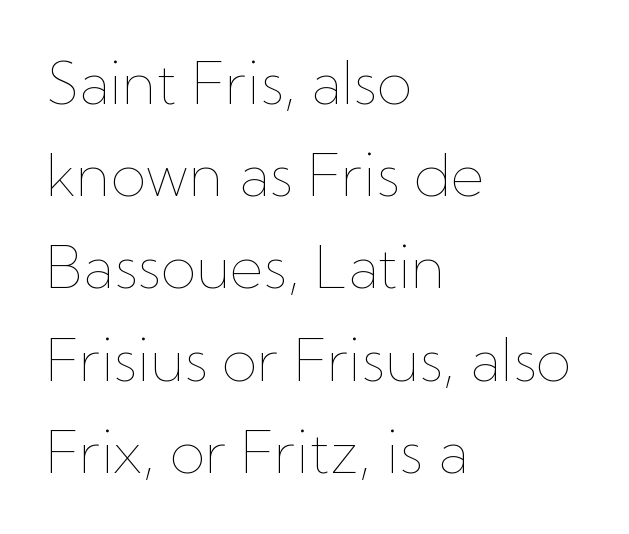
Notice how descenders clear the ascenders below comfortably — that's standard leading. The paragraph has a hard left edge and a soft right edge. Observe the ordinary spacing: letters are neighbours, not strangers. Posture: straight, roman, zero tilt.
